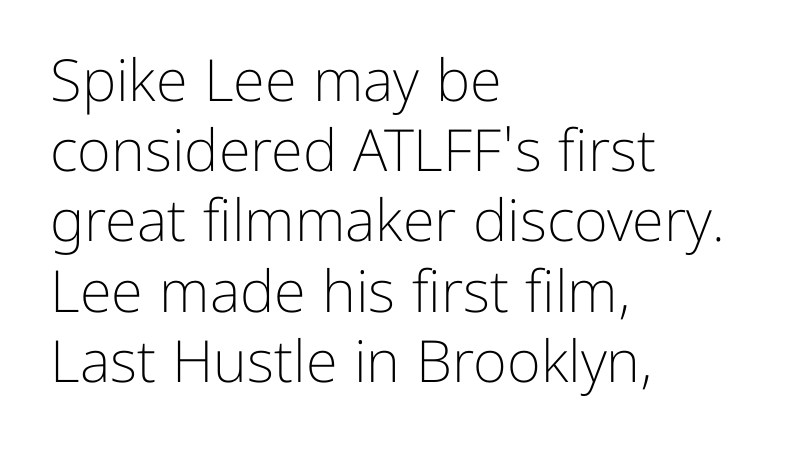
{"serif": "no", "italic": "no", "bold": "no", "weight": "light", "width": "normal", "stroke_contrast": "low", "x_height": "medium", "monospaced": "no", "underline": "no", "align": "left", "line_spacing_ratio": 1.21, "letter_spacing": "normal", "letter_spacing_em": 0.0, "glyph_px": 58}
